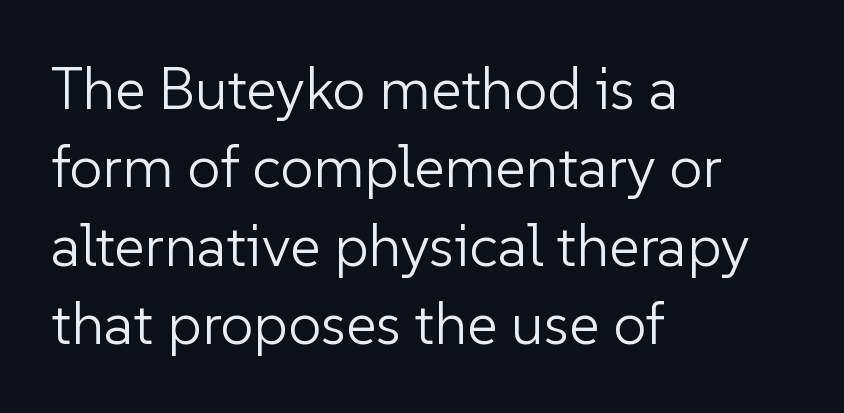
The rendering uses a moderate line-height, typical for paragraphs. What stands out about the letter spacing? Nothing — it is the standard amount. Leftover space on each line is placed entirely after the last word. The passage shown is typed in a proportional face where columns would drift. Posture: vertical. Quick note: underline off.
